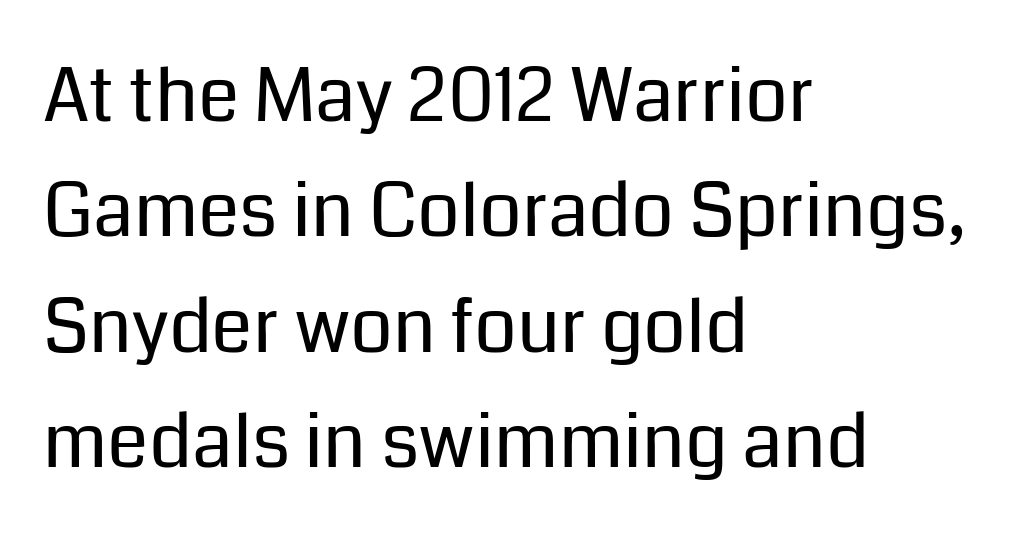
Q: Is the text bold? A: No.
Q: Is the text italic (slanted)? A: No, it is upright.
Q: Is the typeface a serif or a sans-serif typeface? A: Sans-serif.
Q: Is the text underlined? A: No.
Q: How is the paragraph aligned? A: Left-aligned.
Q: Is the spacing between letters normal or unusually wide? A: Normal.
Q: Is the spacing between lines tight, normal or loose? A: Normal.
Q: Width (condensed, normal, or wide)? A: Normal.
Q: Stroke contrast? A: Low.
Q: x-height? A: Medium.
Q: Monospaced? A: No.
